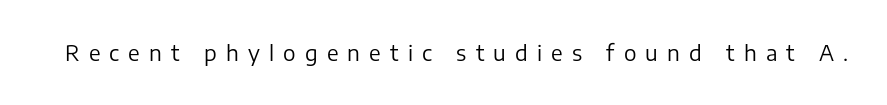
{"italic": "no", "bold": "no", "underline": "no", "letter_spacing": "wide", "letter_spacing_em": 0.44, "glyph_px": 21}
